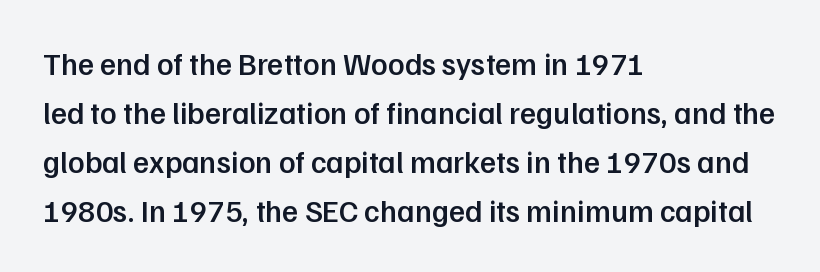
Does the lettering tilt? It doesn't — this is upright. Baseline-to-baseline distance is the conventional proportion of letter height. Beneath every word, the page is bare. The letters advance in unequal steps, a hallmark of proportional type. How heavy is the stroke? Medium-heavy — a semibold, shy of bold.
